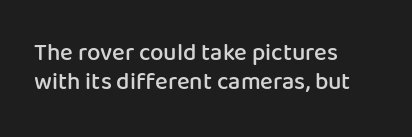
{"italic": "no", "bold": "semi", "underline": "no", "align": "left", "line_spacing_ratio": 1.22, "letter_spacing": "normal", "letter_spacing_em": 0.0, "glyph_px": 24}
